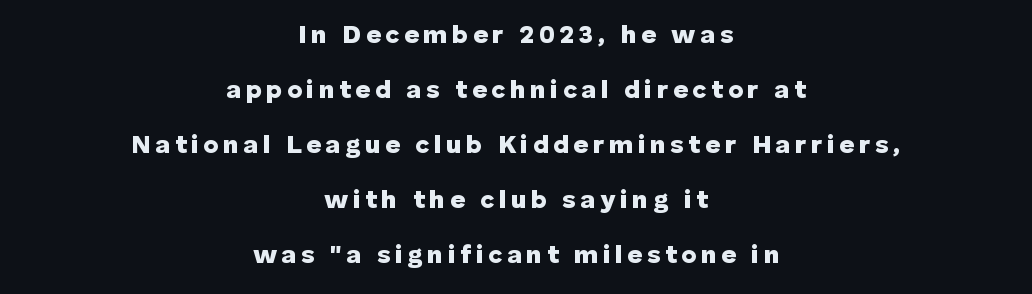
The rag falls on both sides of this text block equally. This block would shrink considerably if given ordinary leading; it's expanded now. Strong, thick strokes mark this as bold type. The zone under the glyphs is completely vacant.
